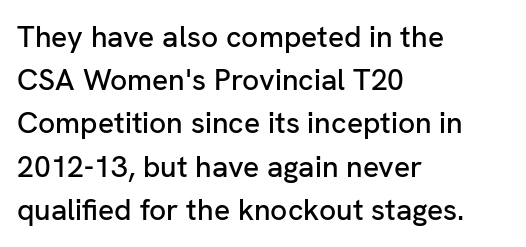
The ragged edge is on the right, which tells us the setting is flush left. Regarding serifs, this sample does without them. What stands out about the letter spacing? Nothing — it is the standard amount. Students, observe: this is what conventionally led text looks like. These lines are rendered in a variable-pitch font.
